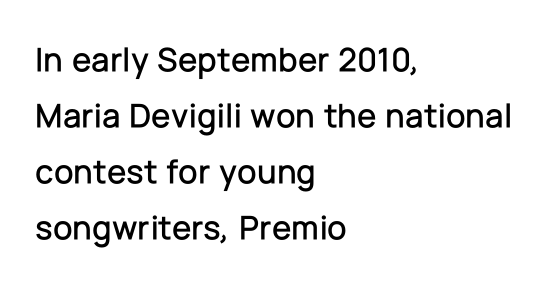
Only glyphs here, with clear space below each row. When letters stand straight like this, we call the style roman or upright. The paragraph has a hard left edge and a soft right edge. Varying glyph widths throughout — classic text-font behaviour. Quick note: interline space is typical.
